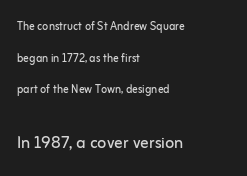
The gap between lines stays unmarked. The weight tops out at a normal text grade. Character size in the trailing block exceeds that of the leading block. Letter spacing: default. These lines stack with their left ends in a neat column. Characters remain perfectly vertical along every line.
